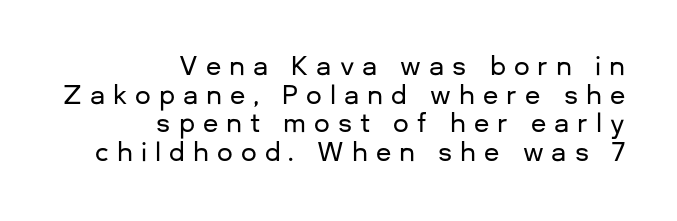
{"italic": "no", "underline": "no", "align": "right", "line_spacing": "tight", "line_spacing_ratio": 1.15, "letter_spacing": "wide", "letter_spacing_em": 0.32, "glyph_px": 25}
